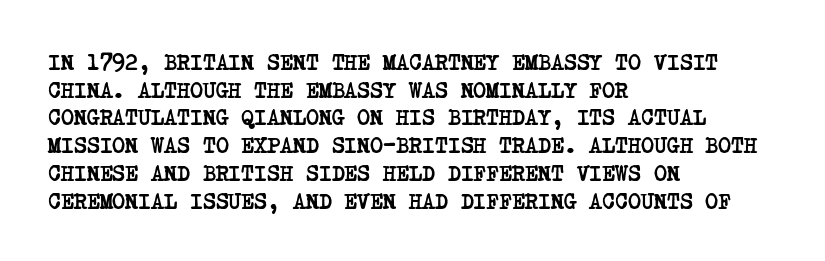
{"bold": "yes", "underline": "no", "align": "left", "line_spacing": "normal", "line_spacing_ratio": 1.26, "letter_spacing": "normal", "letter_spacing_em": 0.0, "glyph_px": 22}
